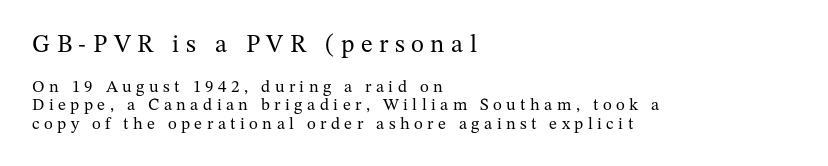
Q: Is the text bold? A: No.
Q: Is the text italic (slanted)? A: No, it is upright.
Q: Is the text underlined? A: No.
Q: How is the paragraph aligned? A: Left-aligned.
Q: Is the spacing between letters normal or unusually wide? A: Unusually wide.
Q: Is the spacing between lines tight, normal or loose? A: Tight.
Q: Which block of text is set in a larger size, the first (top) or the second (bottom)? A: The first (top) one.
